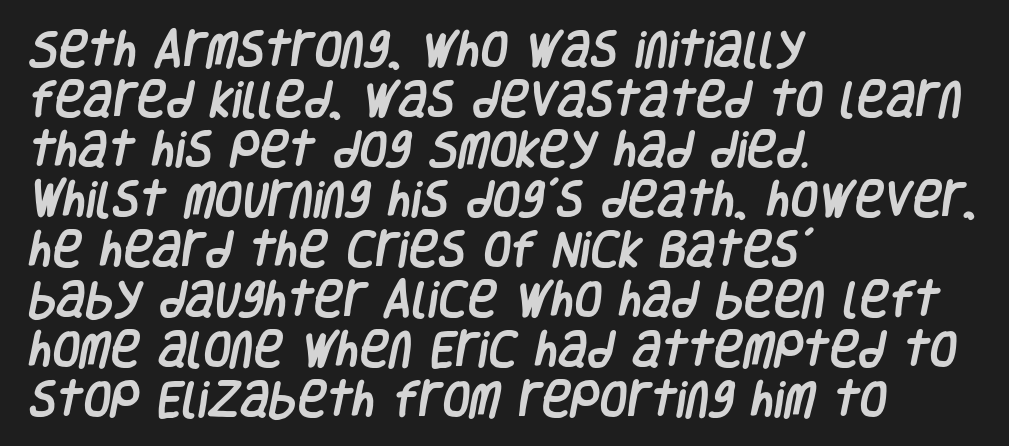
The font family rendered here belongs to the sans-serif group. This sample has the flowing, uneven cadence of proportional lettering. The passage is arranged the way most books set body copy — flush left. Words appear dense and cohesive because spacing is normal. Interline gaps are of average width in this sample. Nobody drew a line under any word here.
